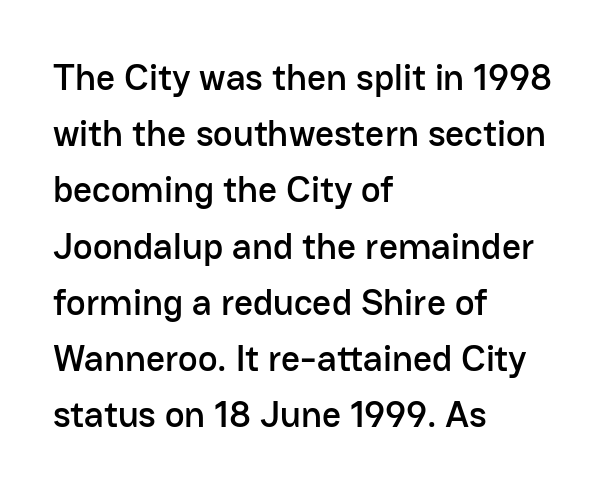
{"serif": "no", "italic": "no", "width": "normal", "stroke_contrast": "low", "x_height": "medium", "monospaced": "no", "underline": "no", "align": "left", "line_spacing": "normal", "line_spacing_ratio": 1.52, "letter_spacing": "normal", "letter_spacing_em": 0.0, "glyph_px": 37}
